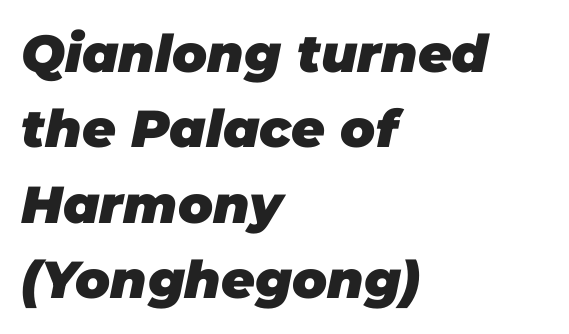
{"italic": "yes", "lean": "right", "slant_degrees": 11, "bold": "yes", "weight": "heavy", "width": "normal", "stroke_contrast": "low", "x_height": "large", "monospaced": "no", "underline": "no", "align": "left", "line_spacing": "normal", "line_spacing_ratio": 1.45, "letter_spacing": "normal", "letter_spacing_em": 0.0, "glyph_px": 52}
